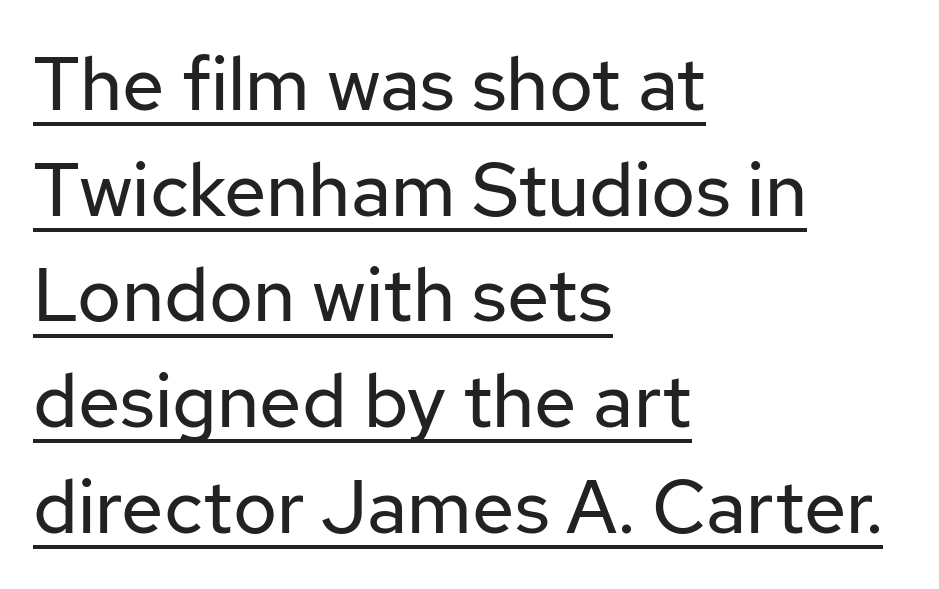
{"serif": "no", "italic": "no", "bold": "no", "weight": "regular", "width": "normal", "stroke_contrast": "low", "x_height": "medium", "monospaced": "no", "underline": "yes", "align": "left", "line_spacing": "normal", "line_spacing_ratio": 1.41, "letter_spacing": "normal", "letter_spacing_em": 0.0, "glyph_px": 75}
